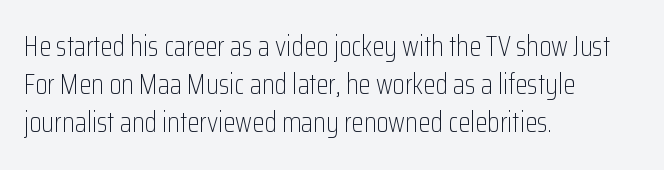
{"serif": "no", "italic": "no", "bold": "no", "weight": "light", "width": "condensed", "stroke_contrast": "low", "x_height": "medium", "monospaced": "no", "underline": "no", "align": "left", "line_spacing": "normal", "line_spacing_ratio": 1.36, "letter_spacing": "normal", "letter_spacing_em": 0.0, "glyph_px": 28}
